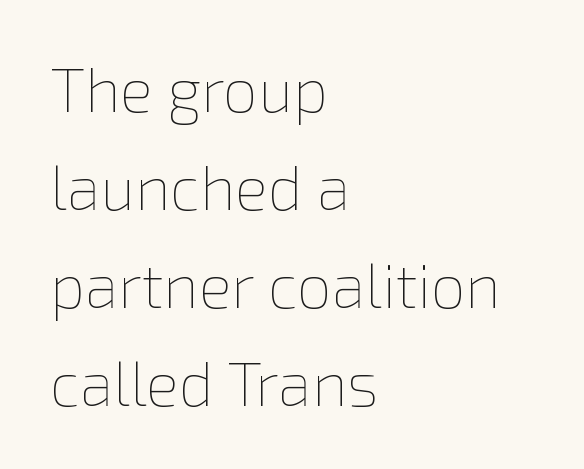
{"italic": "no", "bold": "no", "weight": "thin", "width": "normal", "stroke_contrast": "low", "x_height": "medium", "monospaced": "no", "underline": "no", "align": "left", "line_spacing": "normal", "line_spacing_ratio": 1.58, "letter_spacing": "normal", "letter_spacing_em": 0.0, "glyph_px": 62}
